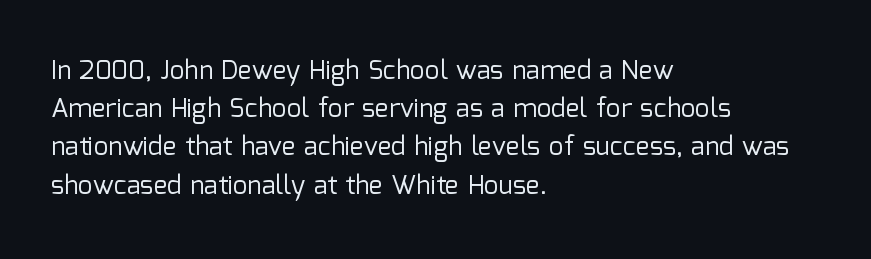
The image shows 26 px text type, upright; set left-aligned, normal line spacing (1.47x), normal letter spacing, not underlined.
